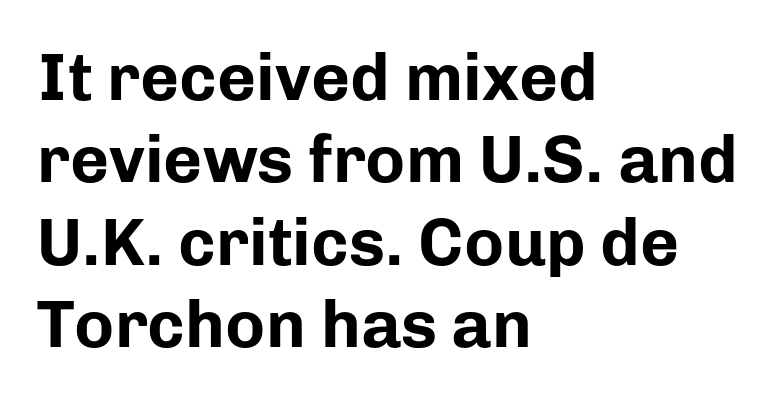
The specimen omits any rule beneath the text block's lines. All the whitespace from short lines collects on the right. The specimen reads as upright at a glance. A typesetter would call this proportional, since set widths differ per character.
